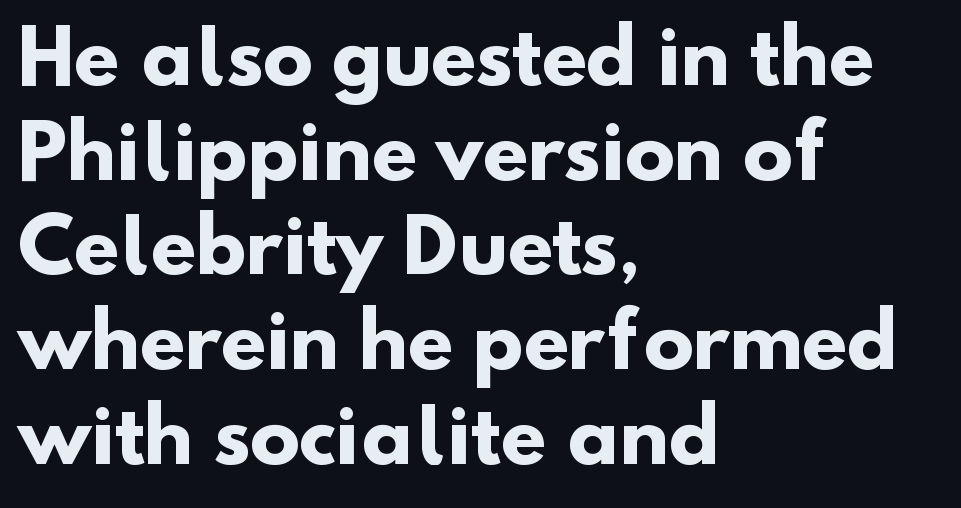
Q: Is the text bold? A: Yes.
Q: Is the typeface a serif or a sans-serif typeface? A: Sans-serif.
Q: Is the text underlined? A: No.
Q: How is the paragraph aligned? A: Left-aligned.
Q: Is the spacing between letters normal or unusually wide? A: Normal.
Q: Is the spacing between lines tight, normal or loose? A: Normal.
Q: Width (condensed, normal, or wide)? A: Normal.
Q: Stroke contrast? A: Low.
Q: x-height? A: Small.
Q: Monospaced? A: No.
